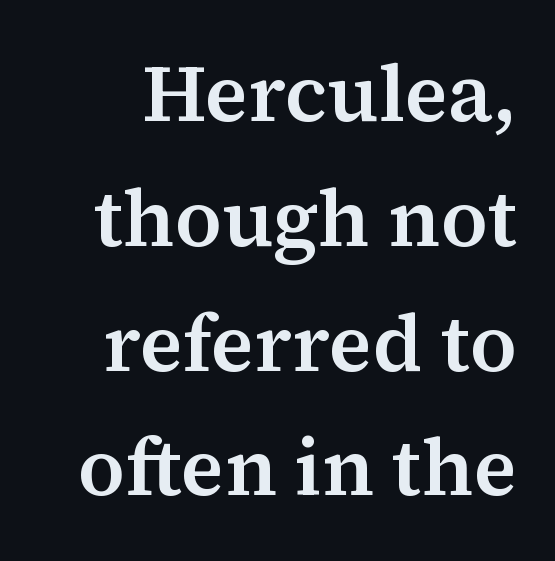
Q: Is the text italic (slanted)? A: No, it is upright.
Q: Is the typeface a serif or a sans-serif typeface? A: Serif.
Q: Is the text underlined? A: No.
Q: Is the spacing between letters normal or unusually wide? A: Normal.
Q: Is the spacing between lines tight, normal or loose? A: Normal.
Q: Width (condensed, normal, or wide)? A: Normal.
Q: Stroke contrast? A: Medium.
Q: x-height? A: Medium.
Q: Monospaced? A: No.
